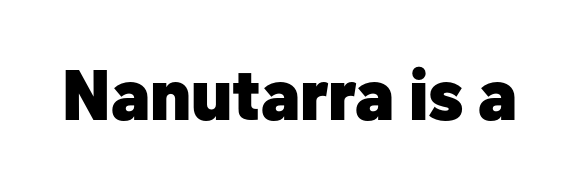
Q: Is the text bold? A: Yes.
Q: Is the text italic (slanted)? A: No, it is upright.
Q: Is the typeface a serif or a sans-serif typeface? A: Sans-serif.
Q: Is the text underlined? A: No.
Q: Is the spacing between letters normal or unusually wide? A: Normal.
Q: Width (condensed, normal, or wide)? A: Normal.
Q: Stroke contrast? A: Low.
Q: x-height? A: Medium.
Q: Monospaced? A: No.
